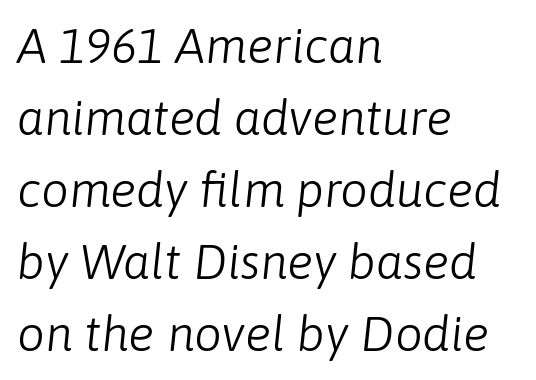
The image shows 49 px light type, italic (leaning right); set left-aligned, normal line spacing (1.47x), normal letter spacing, not underlined; low stroke contrast and a medium x-height.
